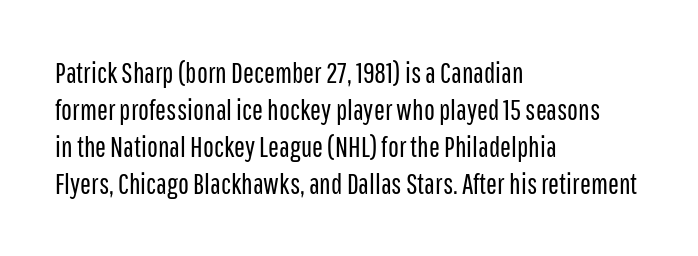
The image shows 29 px regular-weight, condensed sans-serif type, upright; set left-aligned, normal line spacing (1.28x), normal letter spacing, not underlined; low stroke contrast and a medium x-height.
